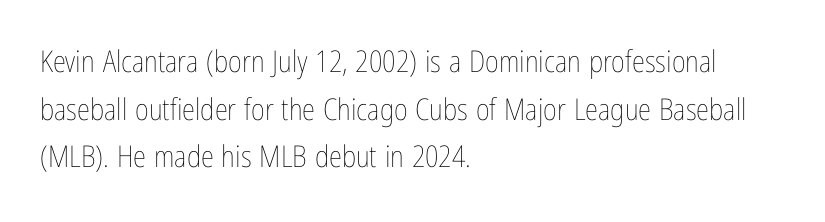
Words float on clear page, feet unadorned. No chunkiness to these letters — they're not bold. The letterforms sit shoulder to shoulder at normal distance. These lines were composed using upright roman letters. Where is the straight margin? On the left.
